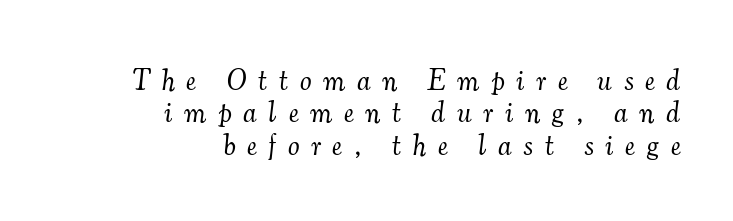
To sum up the face: it has serifs. Style check: oblique. A typesetter would call this heavily tracked-out type. The passage shown is not bold in any degree. The rag falls on the left side of this text block. Is this a fixed-width face? No — the glyphs have proportional, varying widths.
